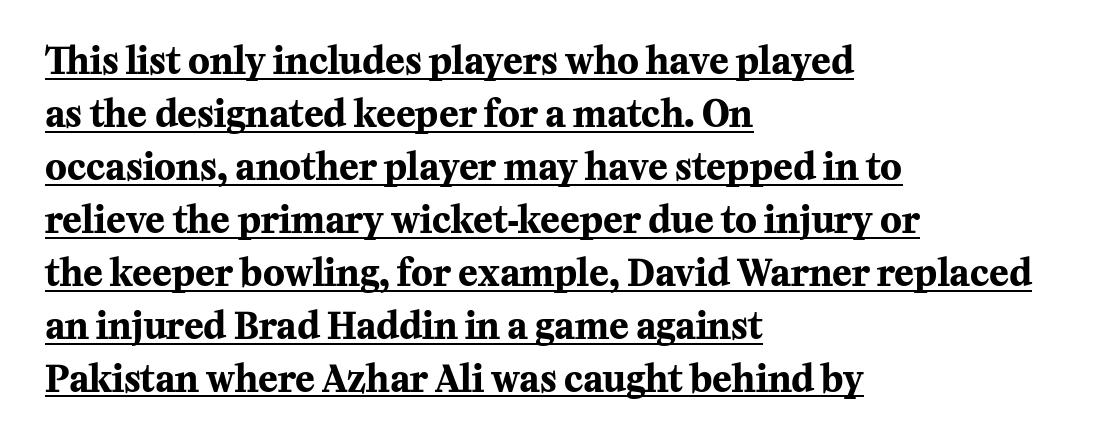
The font's upright variant was chosen for this text. The passage shown is typeset with a serif family. The rendering uses the underline text-decoration. Nobody touched the tracking dial on this one.
